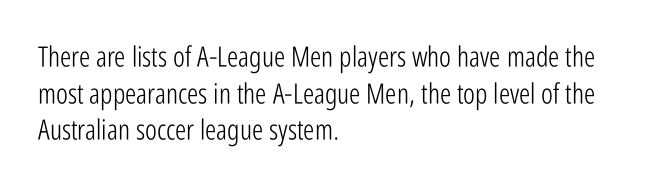
The letters advance in unequal steps, a hallmark of proportional type. Stems here are at most as thick as an everyday book face. The rendering anchors every line to the left-hand side. This is roman type, the default non-slanted kind.
